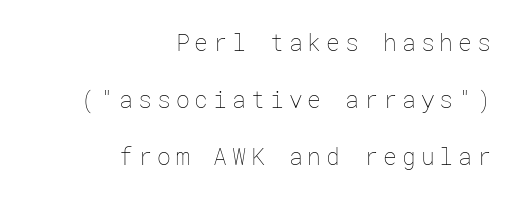
Q: Is the text bold? A: No.
Q: Is the text italic (slanted)? A: No, it is upright.
Q: Is the text underlined? A: No.
Q: How is the paragraph aligned? A: Right-aligned.
Q: Is the spacing between letters normal or unusually wide? A: Unusually wide.
Q: Is the spacing between lines tight, normal or loose? A: Loose.
